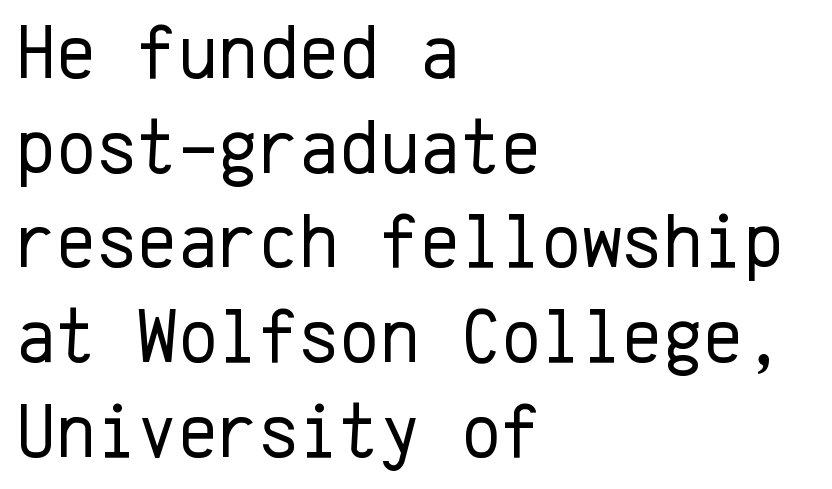
Q: Is the text bold? A: No.
Q: Is the text italic (slanted)? A: No, it is upright.
Q: Is the typeface a serif or a sans-serif typeface? A: Sans-serif.
Q: Is the text underlined? A: No.
Q: How is the paragraph aligned? A: Left-aligned.
Q: Is the spacing between letters normal or unusually wide? A: Normal.
Q: Width (condensed, normal, or wide)? A: Normal.
Q: Stroke contrast? A: Low.
Q: x-height? A: Medium.
Q: Monospaced? A: Yes.
